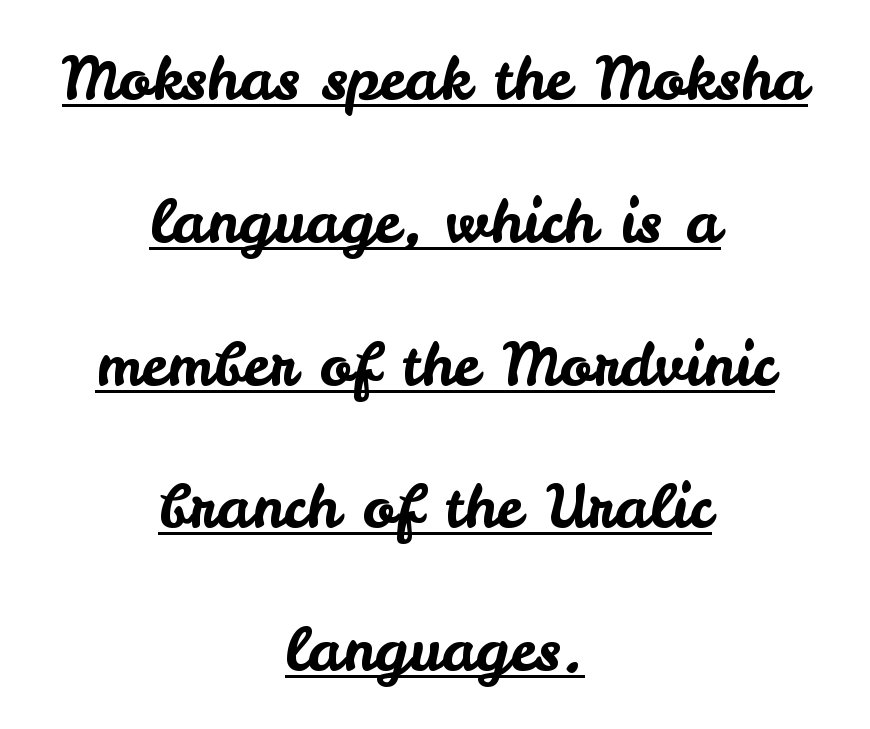
{"serif": "no", "width": "normal", "stroke_contrast": "low", "x_height": "small", "monospaced": "no", "underline": "yes", "align": "center", "line_spacing": "loose", "line_spacing_ratio": 2.38, "letter_spacing": "normal", "letter_spacing_em": 0.0, "glyph_px": 60}
